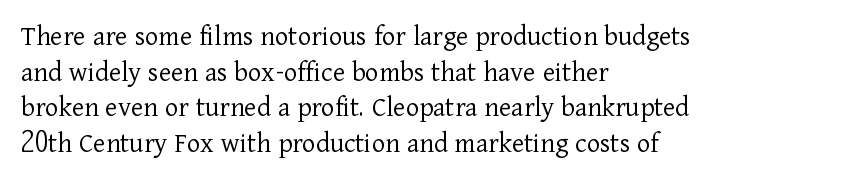
Q: Is the text bold? A: No.
Q: Is the text italic (slanted)? A: No, it is upright.
Q: Is the typeface a serif or a sans-serif typeface? A: Serif.
Q: Is the text underlined? A: No.
Q: How is the paragraph aligned? A: Left-aligned.
Q: Is the spacing between letters normal or unusually wide? A: Normal.
Q: Width (condensed, normal, or wide)? A: Normal.
Q: Stroke contrast? A: Low.
Q: x-height? A: Medium.
Q: Monospaced? A: No.
